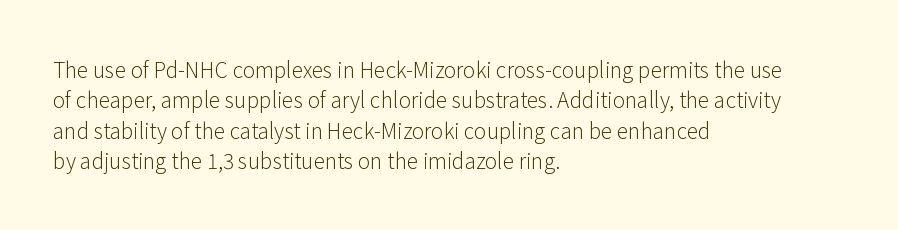
{"italic": "no", "bold": "no", "underline": "no", "align": "left", "line_spacing": "normal", "line_spacing_ratio": 1.45, "letter_spacing": "normal", "letter_spacing_em": 0.0, "glyph_px": 21}
